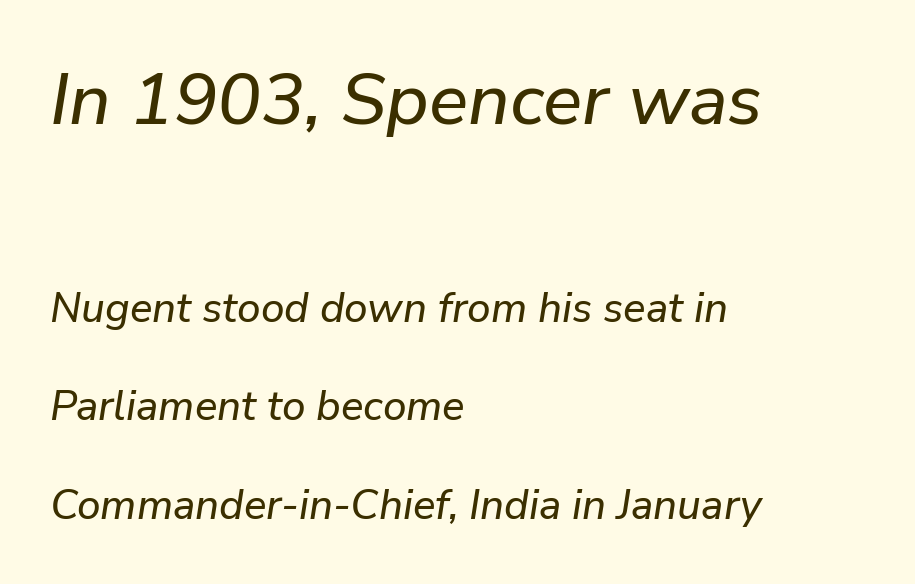
The image shows 73 px text type, italic (leaning right); set left-aligned, loose line spacing (2.34x), normal letter spacing, not underlined; the first (top) block is 1.74x larger; low stroke contrast and a medium x-height.
